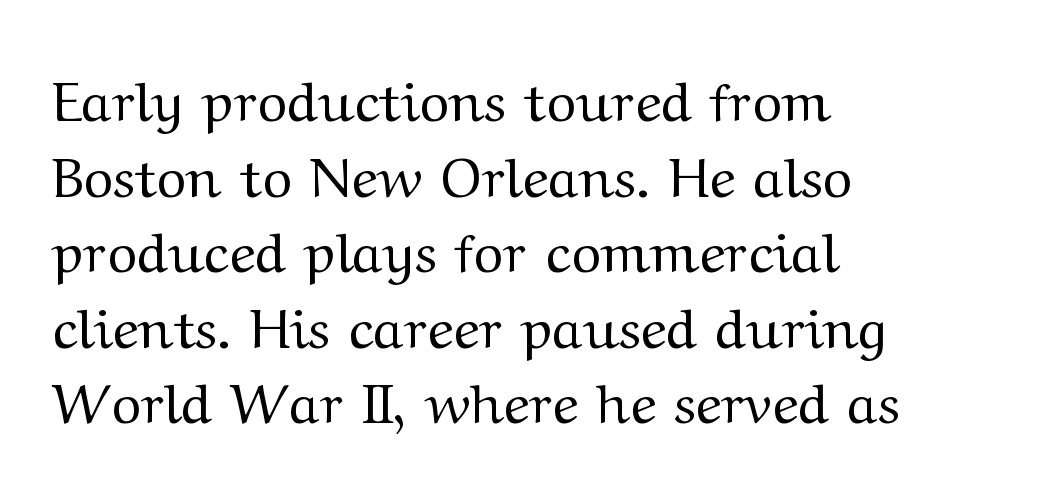
{"serif": "yes", "italic": "no", "bold": "no", "weight": "regular", "width": "wide", "stroke_contrast": "medium", "x_height": "medium", "monospaced": "no", "underline": "no", "align": "left", "line_spacing": "normal", "line_spacing_ratio": 1.35, "letter_spacing": "normal", "letter_spacing_em": 0.0, "glyph_px": 56}
